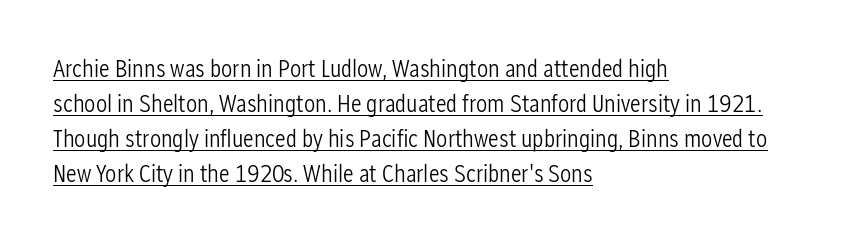
Where is the straight margin? On the left. Every stem runs plumb, perpendicular to the baseline. The lettering is marked with a stroke running underneath it. You could call the tracking neutral — neither tight nor loose. The typesetting does not lean heavy: it is not bold.
